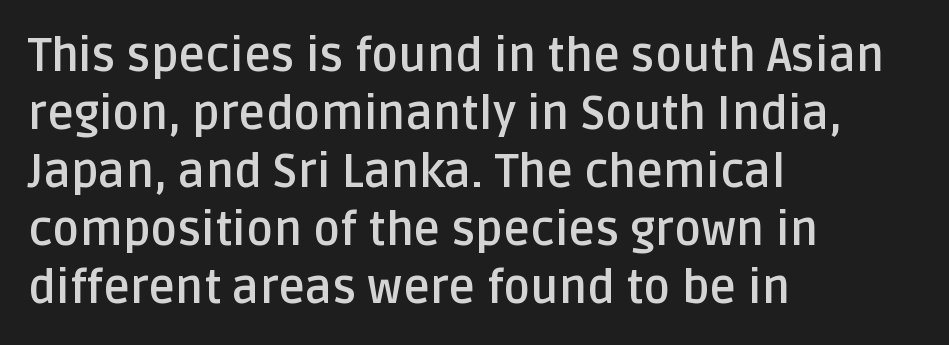
{"serif": "no", "italic": "no", "bold": "yes", "weight": "semibold", "width": "normal", "stroke_contrast": "low", "x_height": "large", "monospaced": "no", "underline": "no", "align": "left", "line_spacing": "normal", "line_spacing_ratio": 1.26, "letter_spacing": "normal", "letter_spacing_em": 0.0, "glyph_px": 46}
